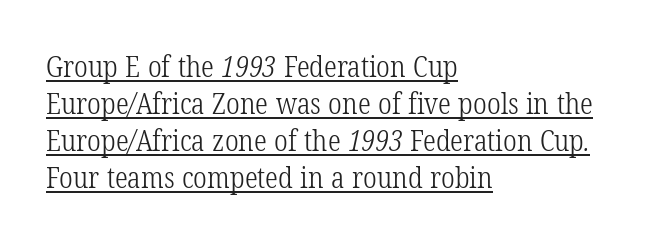
{"serif": "yes", "bold": "no", "weight": "light", "width": "condensed", "stroke_contrast": "low", "x_height": "medium", "monospaced": "no", "underline": "yes", "align": "left", "line_spacing": "normal", "line_spacing_ratio": 1.28, "letter_spacing": "normal", "letter_spacing_em": 0.0, "glyph_px": 29}
